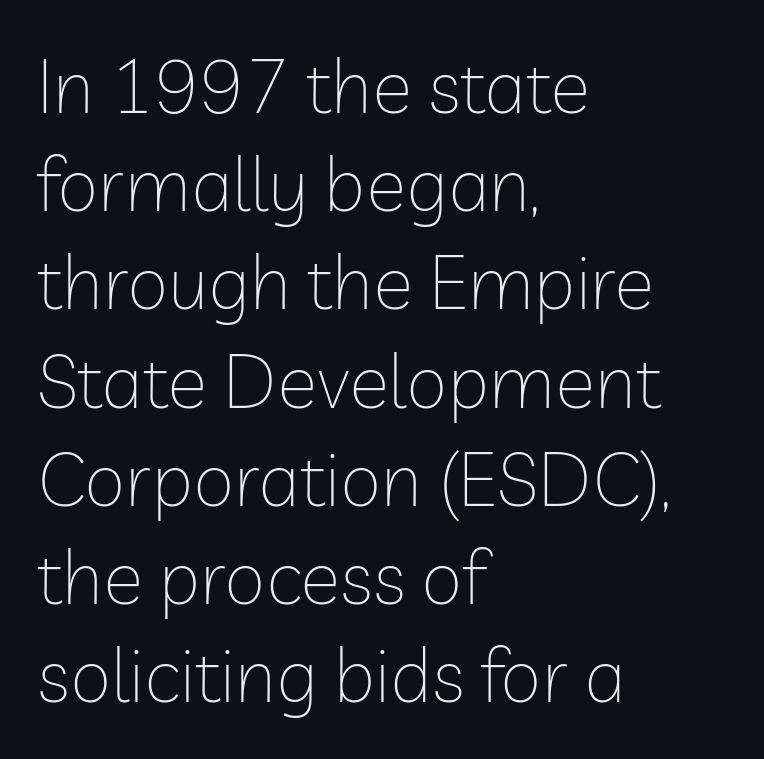
The image shows 75 px thin sans-serif type, upright; set left-aligned, normal line spacing (1.31x), normal letter spacing, not underlined; low stroke contrast and a medium x-height.
